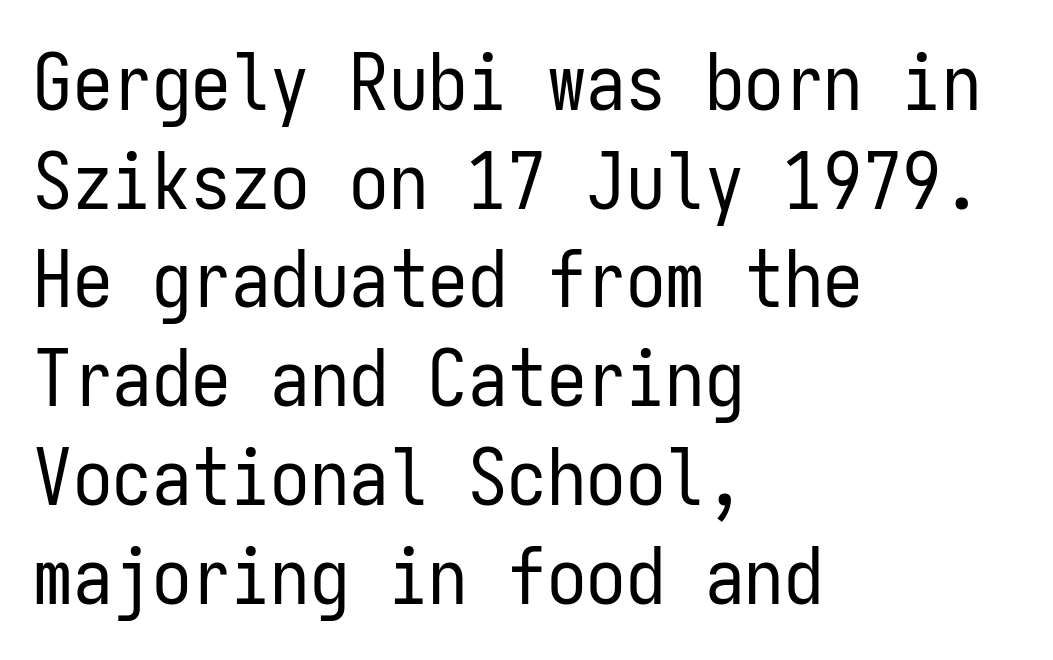
{"serif": "no", "italic": "no", "bold": "no", "weight": "regular", "width": "condensed", "stroke_contrast": "low", "x_height": "medium", "monospaced": "yes", "underline": "no", "align": "left", "line_spacing": "normal", "line_spacing_ratio": 1.25, "letter_spacing": "normal", "letter_spacing_em": 0.0, "glyph_px": 79}
